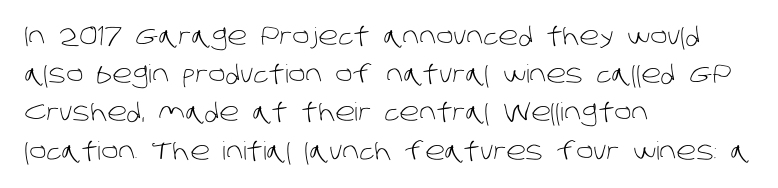
Every row of glyphs begins at an identical x-position on the left. The designer left line spacing at the default. No extra ink here — the face is not bold. Short note: letters normally spaced. The area under the type is left untouched.
